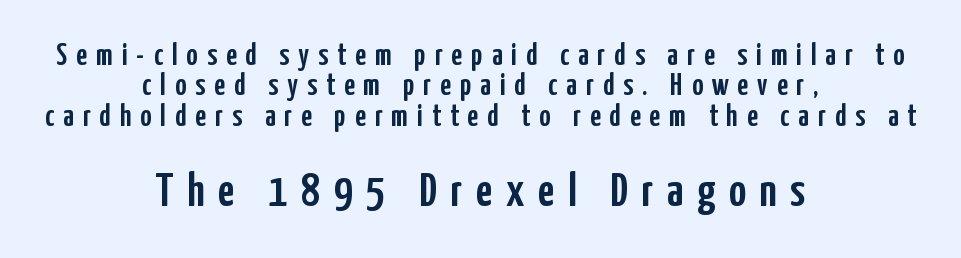
Just letters on the line, the space beneath them empty. Looks like regular typesetting: each glyph gets only the width it needs. Vertical strokes here are truly vertical. Look at the glyph heights: the lower group is clearly the bigger setting. These lines have a slow, spaced-out rhythm from letter to letter.
